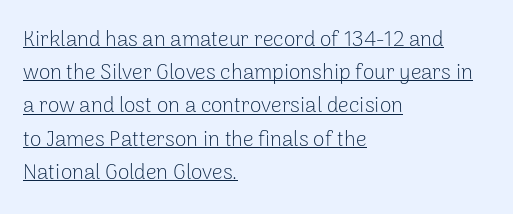
Q: Is the text bold? A: No.
Q: Is the text italic (slanted)? A: No, it is upright.
Q: Is the text underlined? A: Yes.
Q: How is the paragraph aligned? A: Left-aligned.
Q: Is the spacing between letters normal or unusually wide? A: Normal.
Q: Is the spacing between lines tight, normal or loose? A: Normal.
